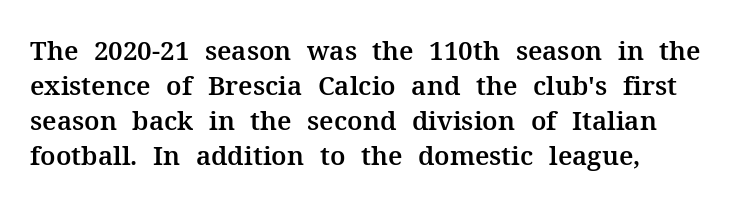
The letters stand straight up with perfectly vertical stems. Anything drawn beneath the words? Only blank space. Vertical spacing — default. Short note: letters normally spaced. Leftover space on each line is placed entirely after the last word.
